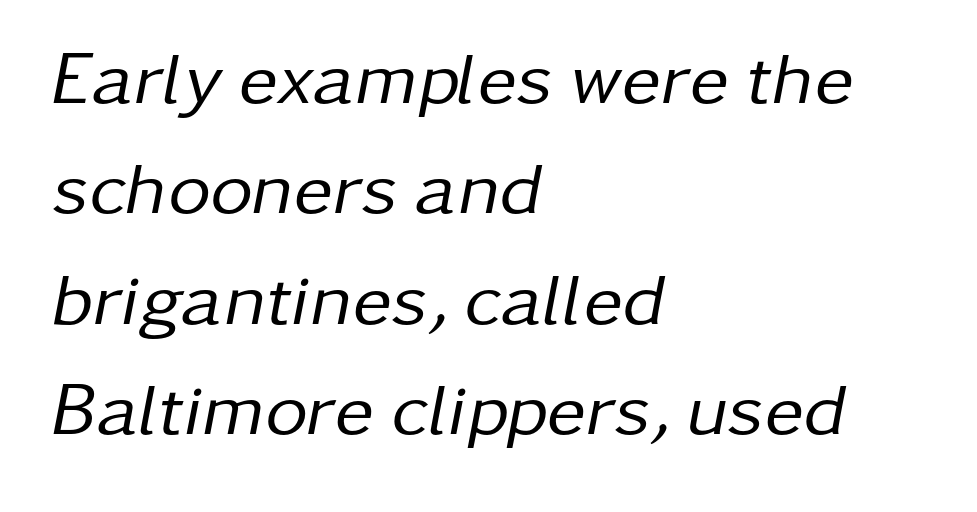
The image shows 74 px regular-weight type, italic (leaning right); set left-aligned, normal line spacing (1.49x), normal letter spacing, not underlined; low stroke contrast and a medium x-height.
